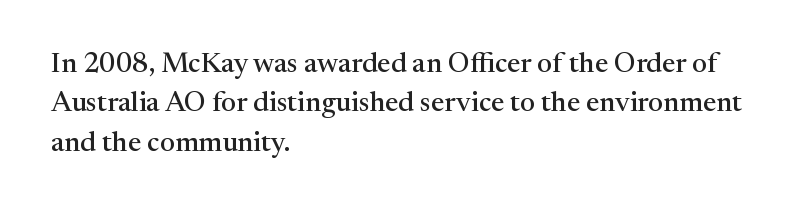
Q: Is the text italic (slanted)? A: No, it is upright.
Q: Is the typeface a serif or a sans-serif typeface? A: Serif.
Q: Is the text underlined? A: No.
Q: How is the paragraph aligned? A: Left-aligned.
Q: Is the spacing between letters normal or unusually wide? A: Normal.
Q: Is the spacing between lines tight, normal or loose? A: Normal.
Q: Width (condensed, normal, or wide)? A: Normal.
Q: Stroke contrast? A: Medium.
Q: x-height? A: Medium.
Q: Monospaced? A: No.
